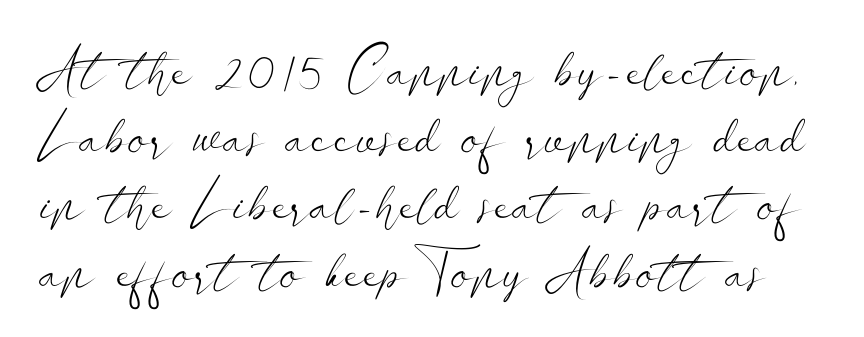
Q: Is the text bold? A: No.
Q: Is the text italic (slanted)? A: Yes.
Q: Is the typeface a serif or a sans-serif typeface? A: Sans-serif.
Q: Is the text underlined? A: No.
Q: Is the spacing between letters normal or unusually wide? A: Normal.
Q: Width (condensed, normal, or wide)? A: Wide.
Q: Stroke contrast? A: Low.
Q: x-height? A: Small.
Q: Monospaced? A: No.
